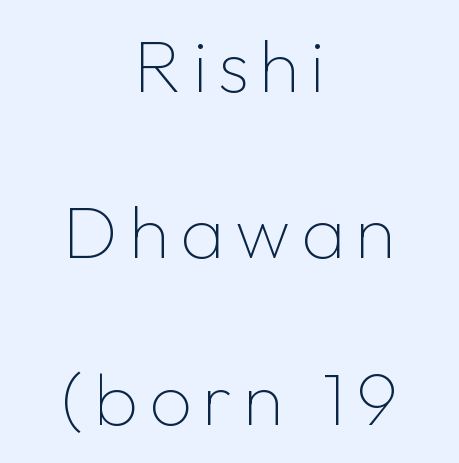
{"serif": "no", "italic": "no", "bold": "no", "weight": "thin", "width": "normal", "stroke_contrast": "low", "x_height": "medium", "monospaced": "no", "underline": "no", "align": "center", "line_spacing": "loose", "line_spacing_ratio": 2.22, "glyph_px": 75}
